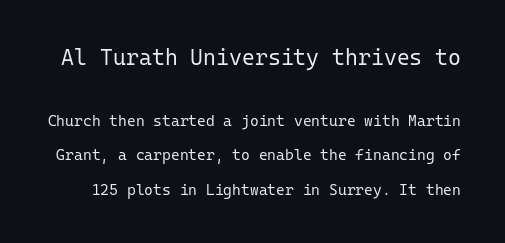
Q: Is the text bold? A: No.
Q: Is the text italic (slanted)? A: No, it is upright.
Q: Is the text underlined? A: No.
Q: Is the spacing between letters normal or unusually wide? A: Normal.
Q: Is the spacing between lines tight, normal or loose? A: Loose.
Q: Which block of text is set in a larger size, the first (top) or the second (bottom)? A: The first (top) one.
